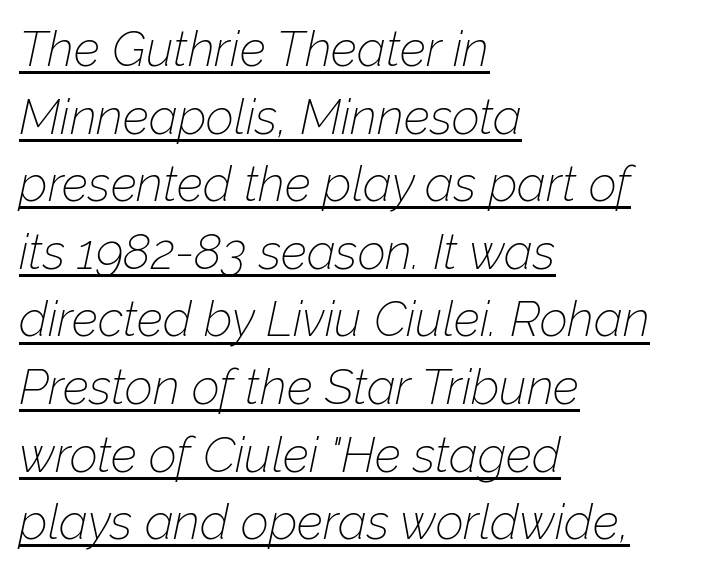
{"italic": "yes", "lean": "right", "slant_degrees": 12, "bold": "no", "weight": "thin", "width": "normal", "stroke_contrast": "low", "x_height": "medium", "monospaced": "no", "underline": "yes", "align": "left", "line_spacing": "normal", "line_spacing_ratio": 1.38, "letter_spacing": "normal", "letter_spacing_em": 0.0, "glyph_px": 49}
